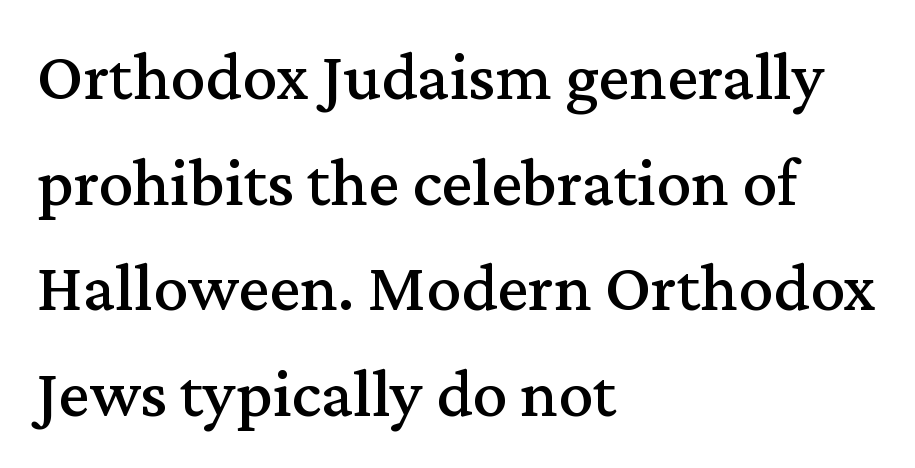
{"serif": "yes", "italic": "no", "width": "normal", "stroke_contrast": "medium", "x_height": "medium", "monospaced": "no", "underline": "no", "align": "left", "line_spacing": "normal", "line_spacing_ratio": 1.53, "letter_spacing": "normal", "letter_spacing_em": 0.0, "glyph_px": 69}
